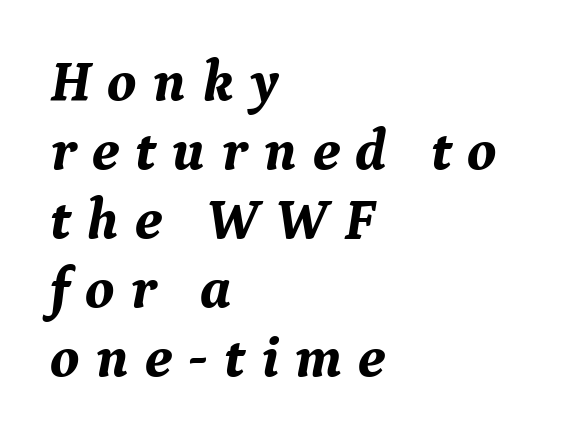
{"serif": "yes", "italic": "yes", "lean": "right", "slant_degrees": 9, "bold": "yes", "weight": "bold", "width": "normal", "stroke_contrast": "medium", "x_height": "medium", "monospaced": "no", "underline": "no", "align": "left", "line_spacing_ratio": 1.19, "letter_spacing": "wide", "letter_spacing_em": 0.27, "glyph_px": 58}
